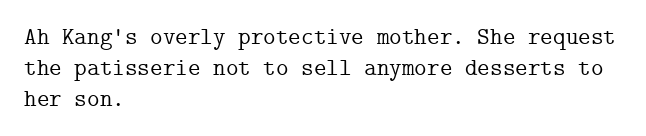
The image shows 24 px text type, upright; set left-aligned, normal line spacing (1.29x), normal letter spacing, not underlined.
